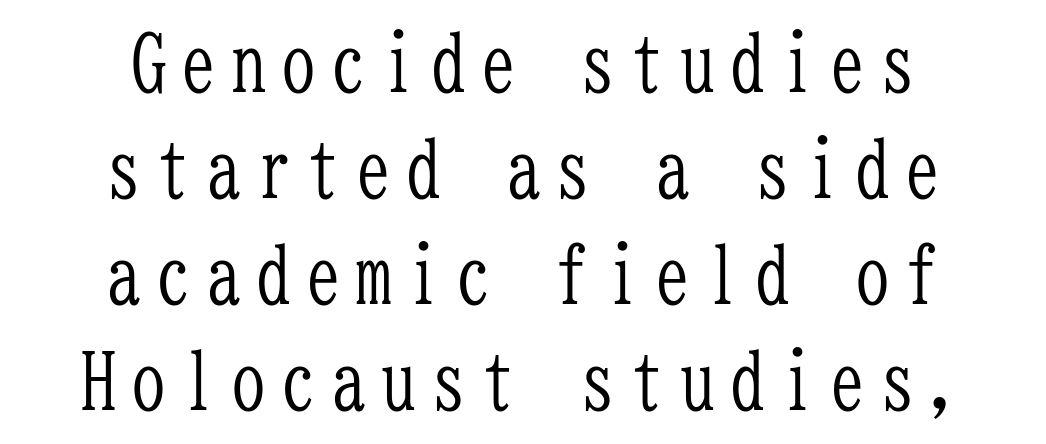
The image shows 78 px light, condensed serif type, upright, monospaced; set centered, normal line spacing (1.36x), not underlined; low stroke contrast and a medium x-height.
